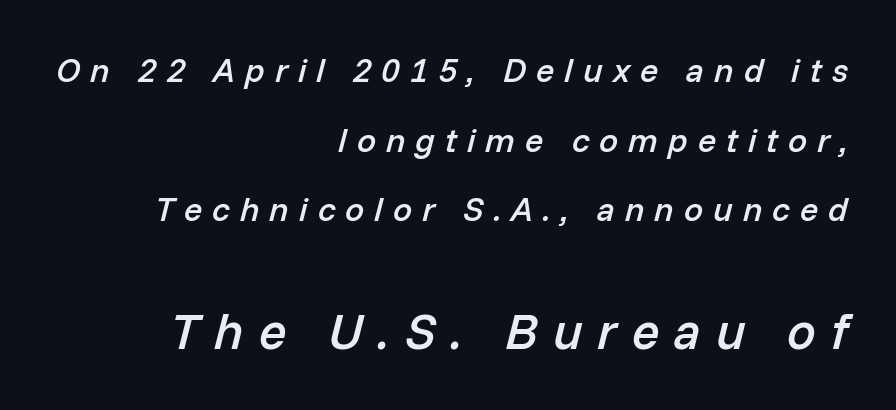
The image shows 51 px semibold type, italic (leaning right); set right-aligned, loose line spacing (2.05x), unusually wide letter spacing (+0.29 em), not underlined; the second (bottom) block is 1.5x larger; low stroke contrast and a medium x-height.
